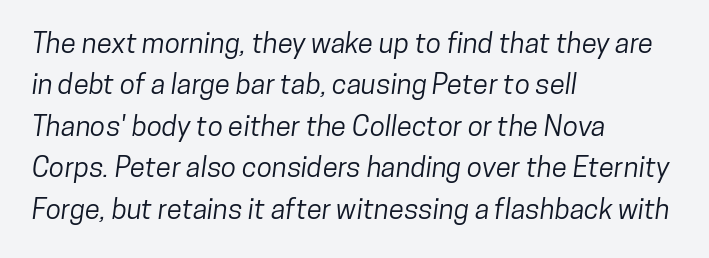
Q: Is the typeface a serif or a sans-serif typeface? A: Sans-serif.
Q: Is the text underlined? A: No.
Q: How is the paragraph aligned? A: Left-aligned.
Q: Is the spacing between letters normal or unusually wide? A: Normal.
Q: Is the spacing between lines tight, normal or loose? A: Normal.
Q: Width (condensed, normal, or wide)? A: Condensed.
Q: Stroke contrast? A: Low.
Q: x-height? A: Medium.
Q: Monospaced? A: No.
